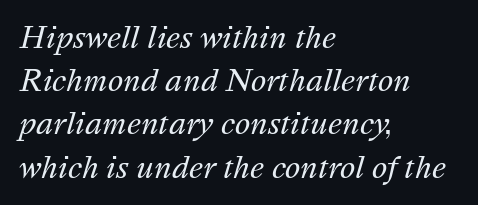
The image shows 29 px regular-weight type, italic (leaning right); set left-aligned, normal line spacing (1.49x), normal letter spacing, not underlined; medium stroke contrast and a medium x-height.
